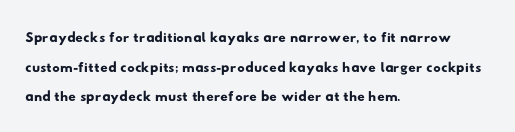
{"underline": "no", "align": "left", "line_spacing": "normal", "line_spacing_ratio": 1.41, "letter_spacing": "normal", "letter_spacing_em": 0.0, "glyph_px": 21}
